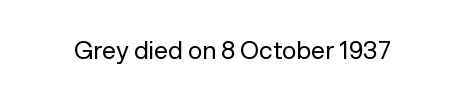
The image shows 25 px text type, upright; set normal letter spacing, not underlined.
